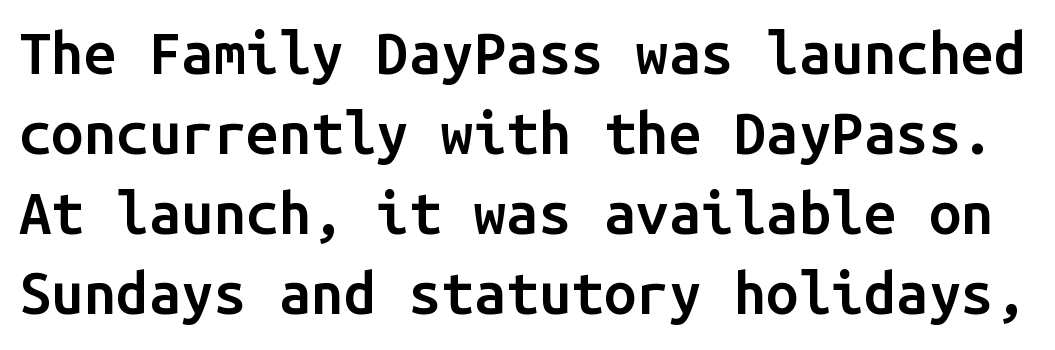
This sample has the even, mechanical cadence of fixed-width lettering. Interline gaps are of average width in this sample. Beneath every word, the page is bare. In terms of letterspacing, this is plain default setting. A fair bit of extra ink — the face is semibold, not bold.
